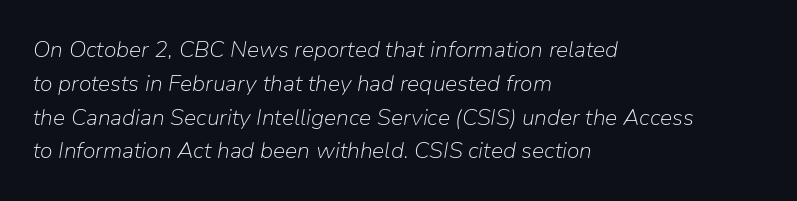
How are the letters spaced? Ordinarily, with no added tracking. Just letters on the line, the space beneath them empty. The cut favours lightness, reaching ordinary text weight at its darkest. Left-aligned paragraph, ragged on the right. The lines sit at an ordinary, default distance from one another. The face used here has a pronounced slope to its letters.
